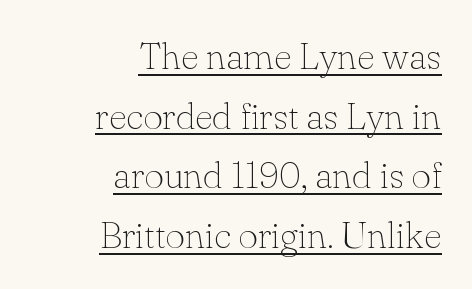
The image shows 38 px thin serif type, upright; set right-aligned, normal line spacing (1.57x), normal letter spacing, underlined; low stroke contrast and a small x-height.
